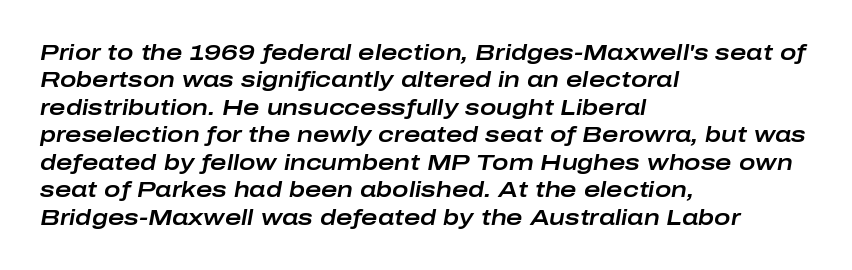
{"italic": "yes", "lean": "right", "slant_degrees": 10, "underline": "no", "align": "left", "line_spacing": "normal", "line_spacing_ratio": 1.25, "letter_spacing": "normal", "letter_spacing_em": 0.0, "glyph_px": 22}
